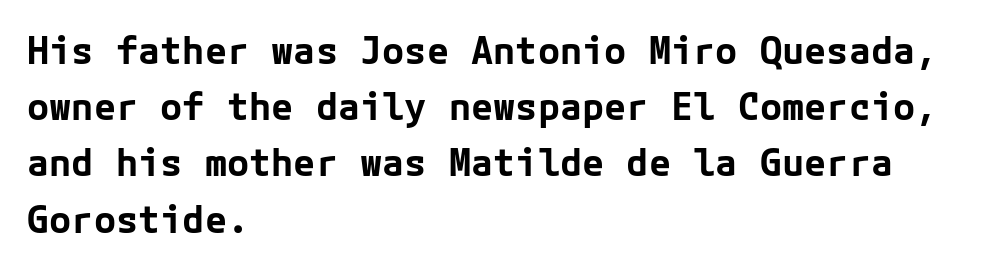
The gaps between neighbouring characters are ordinary and unremarkable. The strip under each line holds only bare page. Line spacing here is normal. Visually the block forms a straight wall on the left and a jagged coastline on the right. The glyphs in this specimen are sans serif. Emphasis by weight is at full strength: bold.
